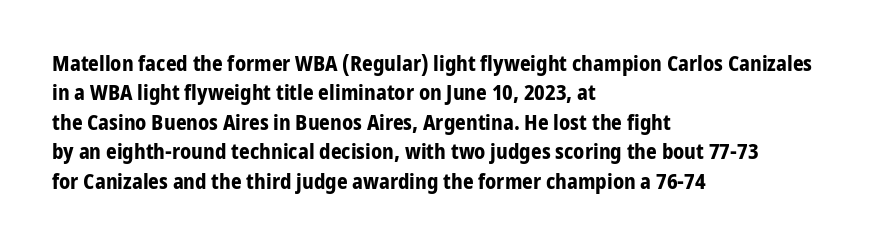
{"italic": "no", "bold": "yes", "underline": "no", "align": "left", "line_spacing": "normal", "line_spacing_ratio": 1.4, "letter_spacing": "normal", "letter_spacing_em": 0.0, "glyph_px": 21}
